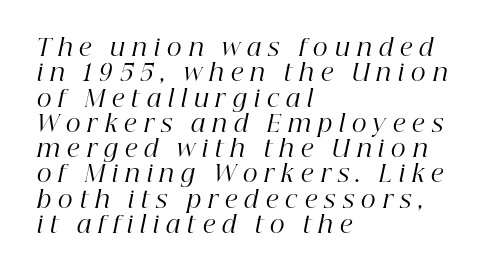
Slanted lettering throughout. No word sits above an underline. Leading is clearly below the norm, producing a dense column. These lines stack with their left ends in a neat column. Look at the tracking — it's clearly loosened, letters drifting apart.
